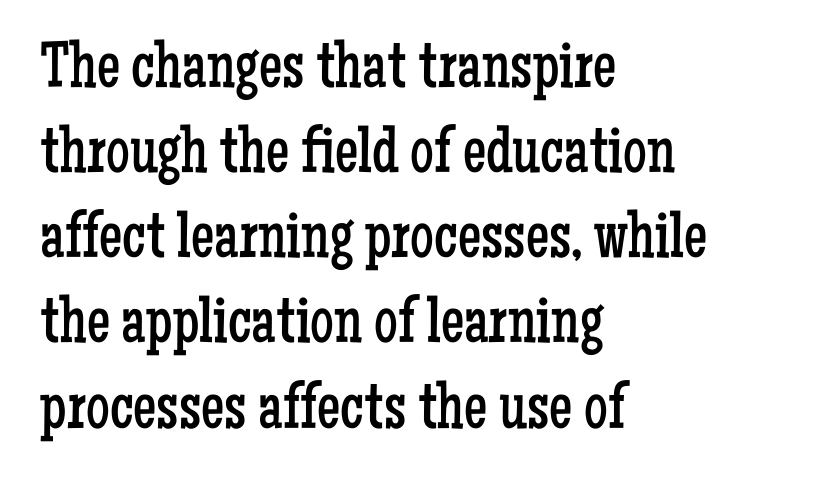
The rendering uses natural spacing where letterforms have individual widths. The lettering holds an erect, upright posture throughout. The letters sit at their default tracking, neither squeezed nor spread. Has an underline been added? It has not. Look at the bottom of the vertical strokes: they flare into serifs here. The font is comparable to plain body text, perhaps lighter.
